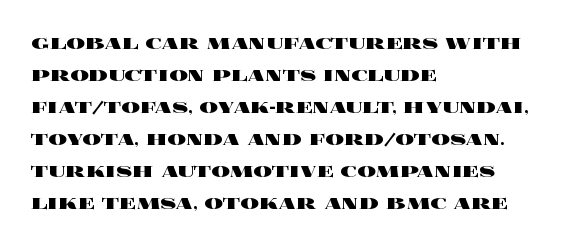
Compared with typical paragraphs, the rows here are spaced about the same. In terms of posture, this sample is upright. You'd pick this weight for a headline — it's a proper bold. Typeset ragged right — the left edge is the straight one.
